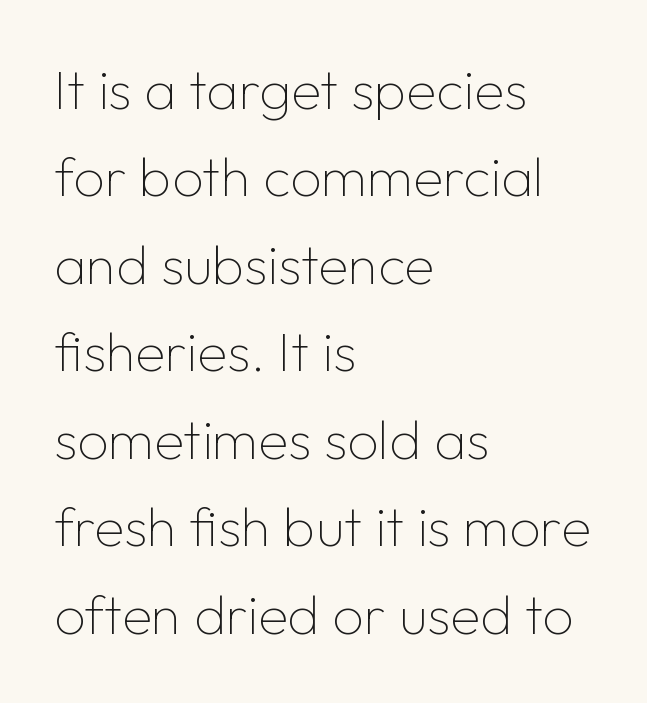
{"serif": "no", "italic": "no", "bold": "no", "weight": "thin", "width": "normal", "stroke_contrast": "low", "x_height": "medium", "monospaced": "no", "underline": "no", "align": "left", "line_spacing": "normal", "line_spacing_ratio": 1.59, "letter_spacing": "normal", "letter_spacing_em": 0.0, "glyph_px": 55}
